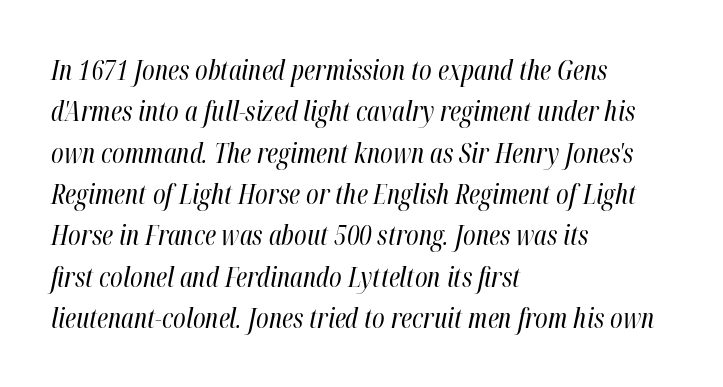
Q: Is the text bold? A: No.
Q: Is the text italic (slanted)? A: Yes, it leans right by about 12 degrees.
Q: Is the text underlined? A: No.
Q: How is the paragraph aligned? A: Left-aligned.
Q: Is the spacing between letters normal or unusually wide? A: Normal.
Q: Is the spacing between lines tight, normal or loose? A: Normal.
